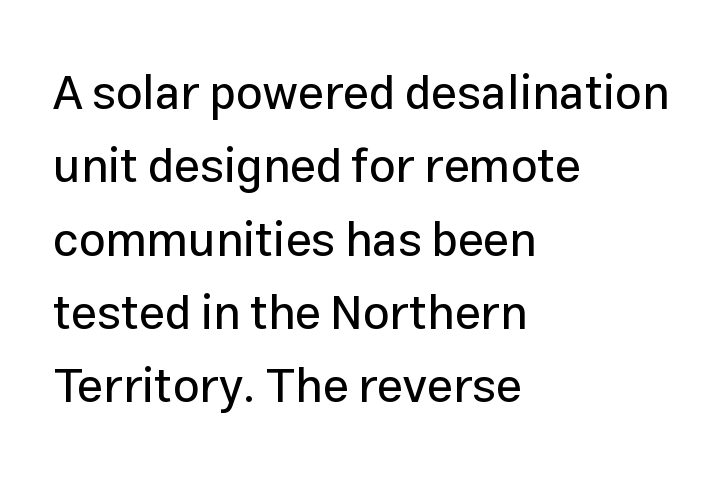
A typesetter would label this face a sans. Glyph-to-glyph distance matches everyday printed text. Proportional: the letters do not fall into vertical columns. The passage is arranged the way most books set body copy — flush left. One glance says typical: line gaps are just what's usual.
